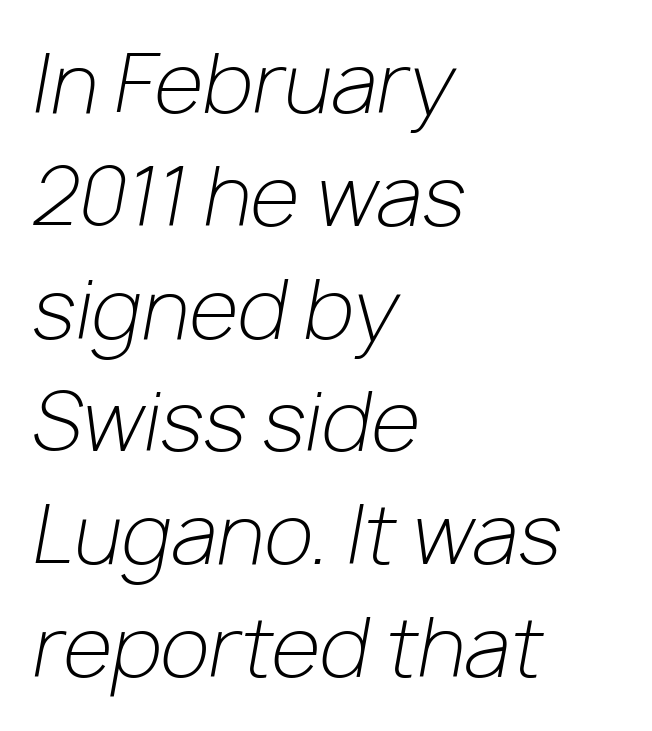
The image shows 80 px light type, italic (leaning right); set left-aligned, normal line spacing (1.41x), normal letter spacing, not underlined; low stroke contrast and a medium x-height.
